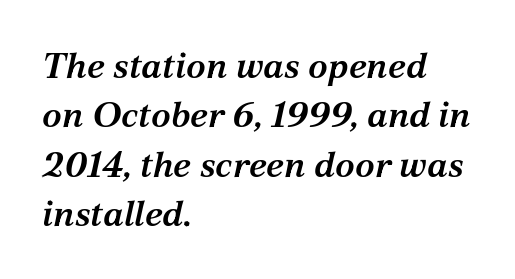
The image shows 36 px semibold serif type, italic (leaning right); set left-aligned, normal line spacing (1.37x), normal letter spacing, not underlined; medium stroke contrast and a medium x-height.
